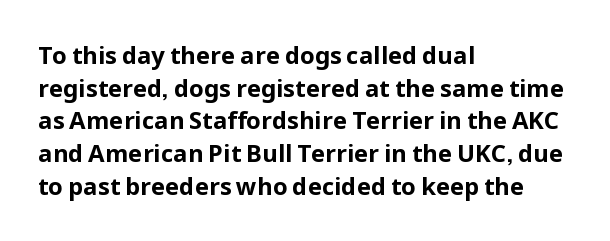
{"italic": "no", "bold": "yes", "underline": "no", "align": "left", "line_spacing": "normal", "line_spacing_ratio": 1.36, "letter_spacing": "normal", "letter_spacing_em": 0.0, "glyph_px": 24}
